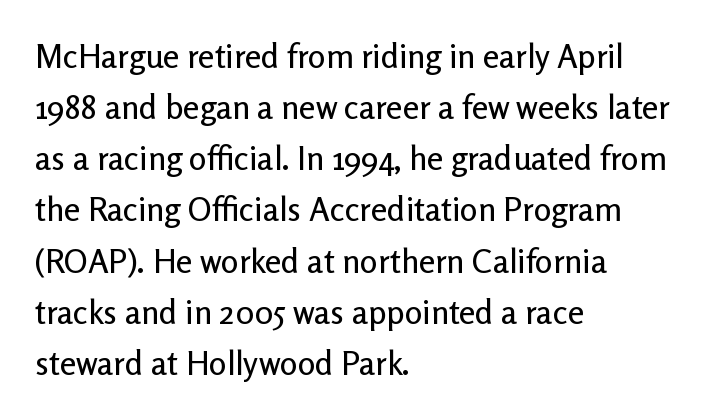
{"serif": "no", "italic": "no", "width": "normal", "stroke_contrast": "low", "x_height": "medium", "monospaced": "no", "underline": "no", "align": "left", "line_spacing": "normal", "line_spacing_ratio": 1.55, "letter_spacing": "normal", "letter_spacing_em": 0.0, "glyph_px": 33}
